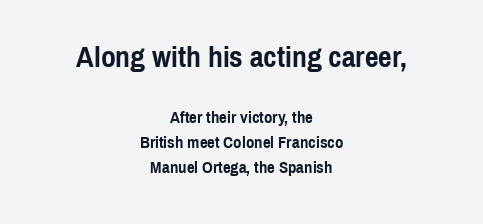
Q: Is the text bold? A: Yes.
Q: Is the text italic (slanted)? A: No, it is upright.
Q: Is the typeface a serif or a sans-serif typeface? A: Sans-serif.
Q: Is the text underlined? A: No.
Q: How is the paragraph aligned? A: Centered.
Q: Is the spacing between letters normal or unusually wide? A: Normal.
Q: Is the spacing between lines tight, normal or loose? A: Normal.
Q: Which block of text is set in a larger size, the first (top) or the second (bottom)? A: The first (top) one.
Q: Width (condensed, normal, or wide)? A: Condensed.
Q: x-height? A: Medium.
Q: Monospaced? A: No.
